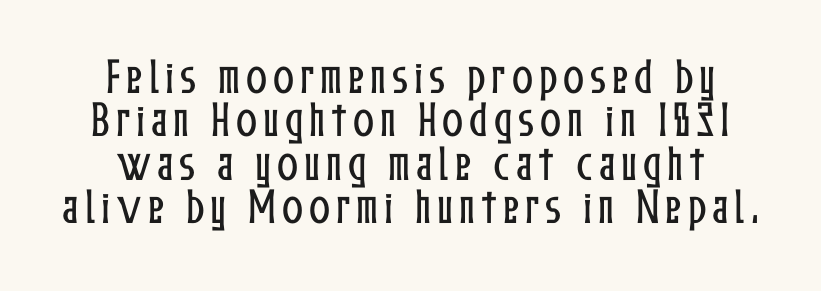
The image shows 39 px condensed type, upright; set centered, tight line spacing (1.11x), not underlined; low stroke contrast and a medium x-height.
